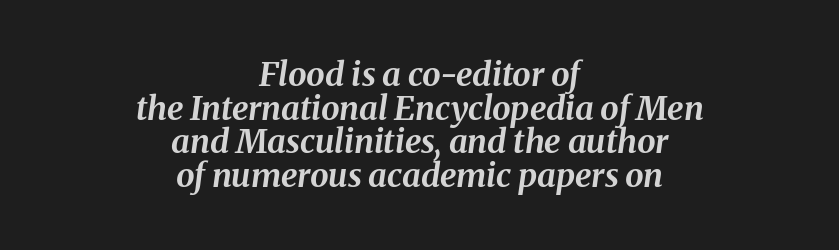
Q: Is the text bold? A: Yes.
Q: Is the text italic (slanted)? A: Yes, it leans right by about 8 degrees.
Q: Is the text underlined? A: No.
Q: How is the paragraph aligned? A: Centered.
Q: Is the spacing between letters normal or unusually wide? A: Normal.
Q: Is the spacing between lines tight, normal or loose? A: Tight.
Q: Width (condensed, normal, or wide)? A: Normal.
Q: Stroke contrast? A: Medium.
Q: x-height? A: Medium.
Q: Monospaced? A: No.
